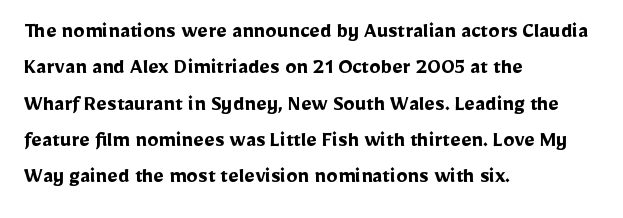
Q: Is the text bold? A: Yes.
Q: Is the text italic (slanted)? A: No, it is upright.
Q: Is the text underlined? A: No.
Q: How is the paragraph aligned? A: Left-aligned.
Q: Is the spacing between letters normal or unusually wide? A: Normal.
Q: Is the spacing between lines tight, normal or loose? A: Normal.
